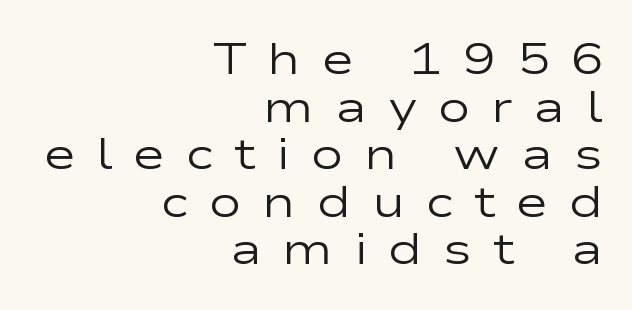
Q: Is the text bold? A: No.
Q: Is the text italic (slanted)? A: No, it is upright.
Q: Is the typeface a serif or a sans-serif typeface? A: Sans-serif.
Q: Is the text underlined? A: No.
Q: How is the paragraph aligned? A: Right-aligned.
Q: Is the spacing between letters normal or unusually wide? A: Unusually wide.
Q: Is the spacing between lines tight, normal or loose? A: Tight.
Q: Width (condensed, normal, or wide)? A: Wide.
Q: Stroke contrast? A: Low.
Q: x-height? A: Medium.
Q: Monospaced? A: No.
